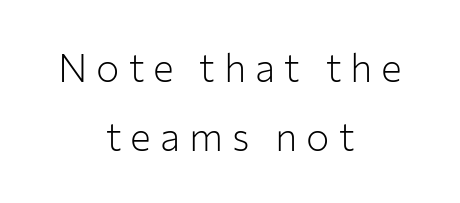
The image shows 39 px light sans-serif type, upright; set centered, line spacing 1.78x, unusually wide letter spacing (+0.23 em), not underlined; low stroke contrast and a medium x-height.
